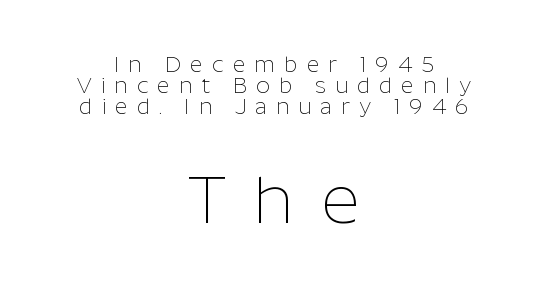
{"serif": "no", "italic": "no", "bold": "no", "weight": "thin", "width": "normal", "stroke_contrast": "low", "x_height": "medium", "monospaced": "no", "underline": "no", "align": "center", "line_spacing": "tight", "line_spacing_ratio": 0.96, "letter_spacing": "wide", "letter_spacing_em": 0.41, "larger_block": "second", "size_ratio": 3.05, "glyph_px": 67}
